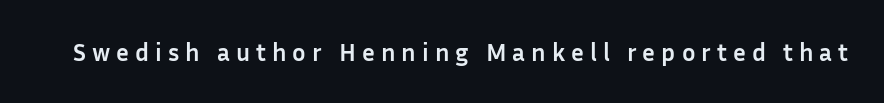
The image shows 25 px bold type, upright; set unusually wide letter spacing (+0.24 em), not underlined.
